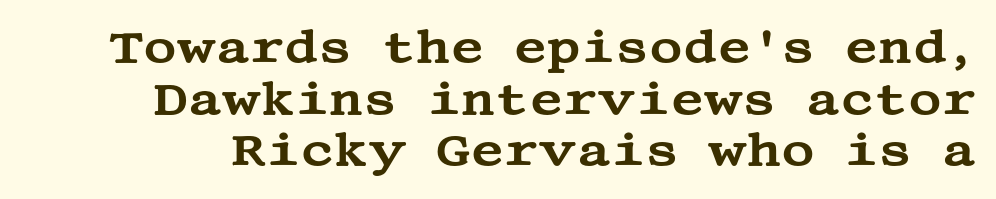
The image shows 46 px wide serif type, upright; set tight line spacing (1.12x), normal letter spacing, not underlined; medium stroke contrast and a large x-height.
